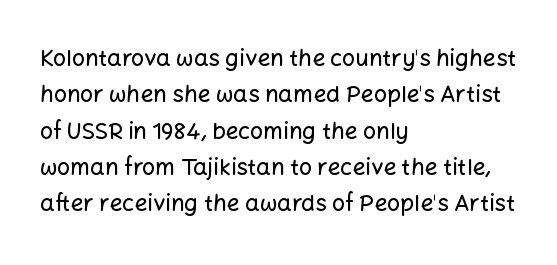
Style check: upright. Honestly, the letter spacing is just normal — you wouldn't notice it. Short and long lines alike share a common starting point at left. Any mark beneath the type? The region is blank. Interline gaps are of average width in this sample.
